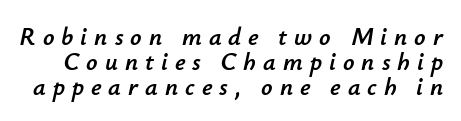
Summary of vertical rhythm: compact, with narrow interline spacing. Characters are canted at an angle relative to the baseline's perpendicular. Glance below the letters and you will spot only blank space. Characters follow at a spacing far wider than the type designer built in.
